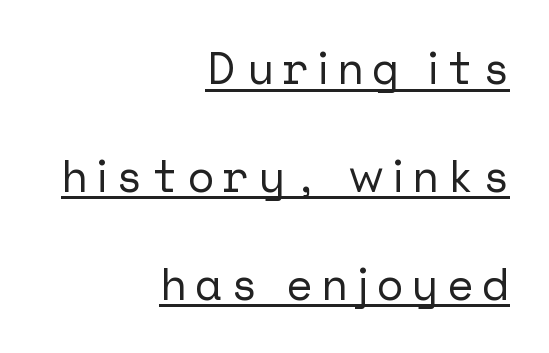
The image shows 44 px sans-serif type, upright; set right-aligned, loose line spacing (2.45x), unusually wide letter spacing (+0.21 em), underlined; low stroke contrast and a medium x-height.
